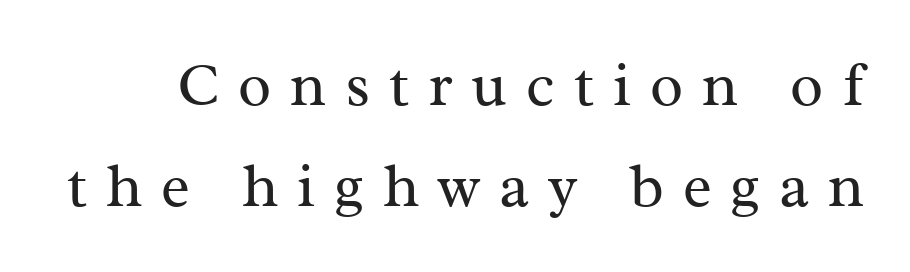
Q: Is the text bold? A: No.
Q: Is the text italic (slanted)? A: No, it is upright.
Q: Is the typeface a serif or a sans-serif typeface? A: Serif.
Q: Is the text underlined? A: No.
Q: Is the spacing between letters normal or unusually wide? A: Unusually wide.
Q: Is the spacing between lines tight, normal or loose? A: Normal.
Q: Width (condensed, normal, or wide)? A: Normal.
Q: Stroke contrast? A: Medium.
Q: x-height? A: Medium.
Q: Monospaced? A: No.
